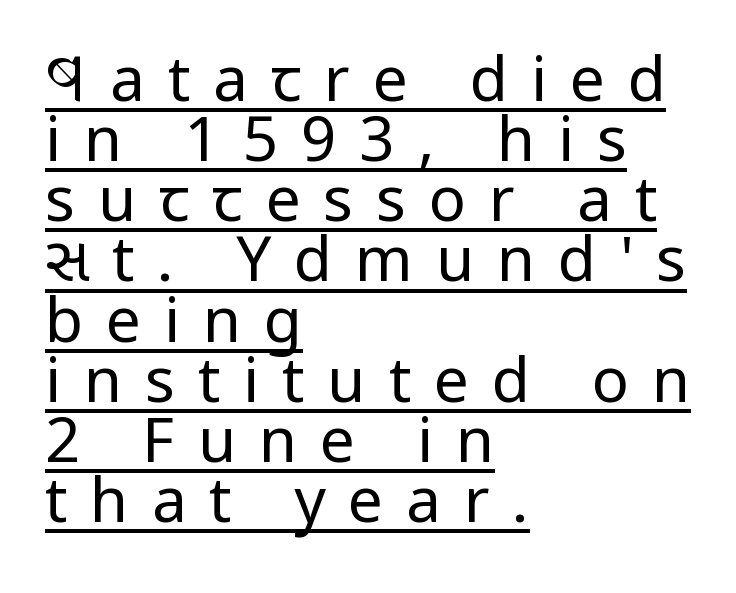
{"serif": "no", "italic": "no", "bold": "no", "weight": "regular", "width": "condensed", "stroke_contrast": "low", "x_height": "large", "monospaced": "no", "underline": "yes", "align": "left", "line_spacing": "tight", "line_spacing_ratio": 0.97, "letter_spacing": "wide", "letter_spacing_em": 0.37, "glyph_px": 62}
